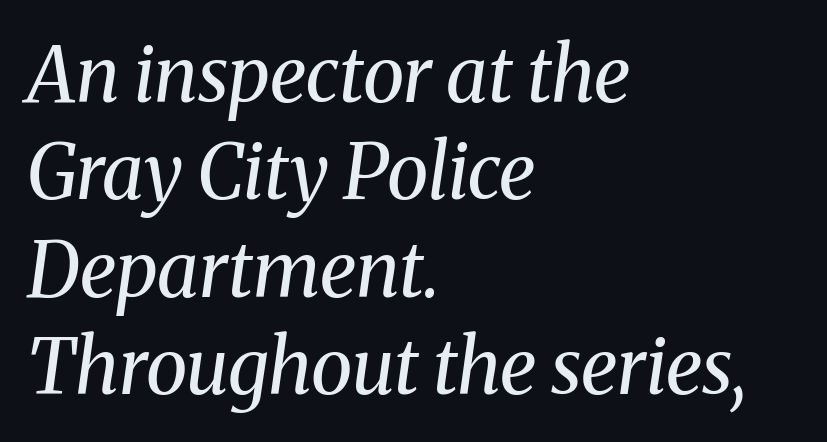
{"serif": "yes", "italic": "yes", "lean": "right", "slant_degrees": 8, "bold": "no", "weight": "regular", "width": "normal", "stroke_contrast": "medium", "x_height": "medium", "monospaced": "no", "underline": "no", "align": "left", "line_spacing": "normal", "line_spacing_ratio": 1.28, "letter_spacing": "normal", "letter_spacing_em": 0.0, "glyph_px": 76}
